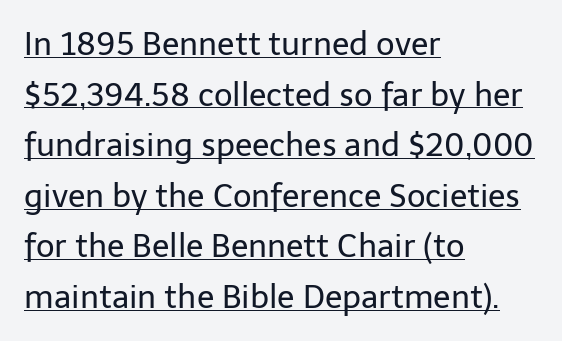
Q: Is the text bold? A: No.
Q: Is the text italic (slanted)? A: No, it is upright.
Q: Is the typeface a serif or a sans-serif typeface? A: Sans-serif.
Q: Is the text underlined? A: Yes.
Q: How is the paragraph aligned? A: Left-aligned.
Q: Is the spacing between letters normal or unusually wide? A: Normal.
Q: Is the spacing between lines tight, normal or loose? A: Normal.
Q: Width (condensed, normal, or wide)? A: Normal.
Q: Stroke contrast? A: Low.
Q: x-height? A: Medium.
Q: Monospaced? A: No.
